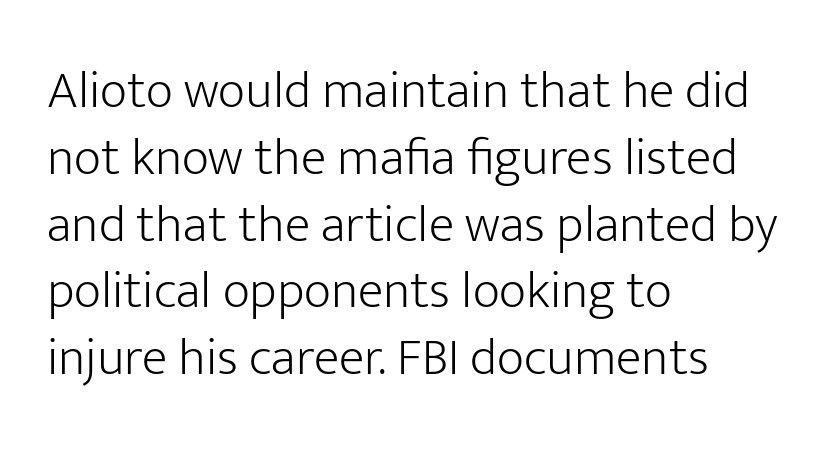
The image shows 53 px light sans-serif type, upright; set left-aligned, normal line spacing (1.26x), normal letter spacing, not underlined; low stroke contrast and a medium x-height.
